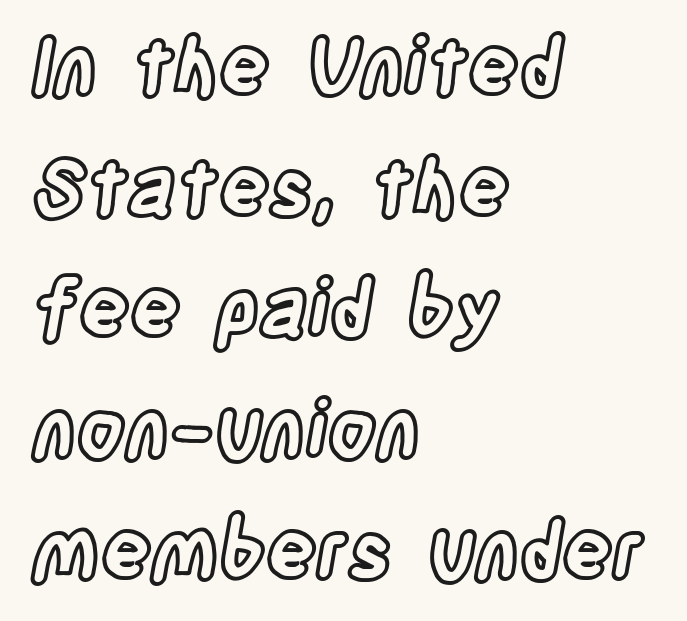
Q: Is the text italic (slanted)? A: Yes.
Q: Is the text underlined? A: No.
Q: How is the paragraph aligned? A: Left-aligned.
Q: Is the spacing between letters normal or unusually wide? A: Normal.
Q: Is the spacing between lines tight, normal or loose? A: Normal.
Q: Width (condensed, normal, or wide)? A: Condensed.
Q: x-height? A: Large.
Q: Monospaced? A: No.
